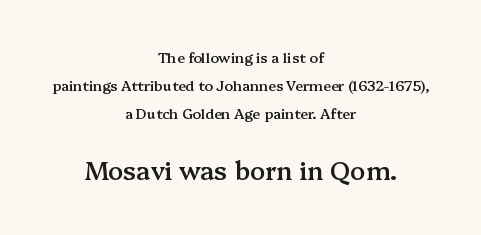
Q: Is the text bold? A: Semi-bold.
Q: Is the text italic (slanted)? A: No, it is upright.
Q: Is the text underlined? A: No.
Q: How is the paragraph aligned? A: Centered.
Q: Is the spacing between letters normal or unusually wide? A: Normal.
Q: Is the spacing between lines tight, normal or loose? A: Loose.
Q: Which block of text is set in a larger size, the first (top) or the second (bottom)? A: The second (bottom) one.
